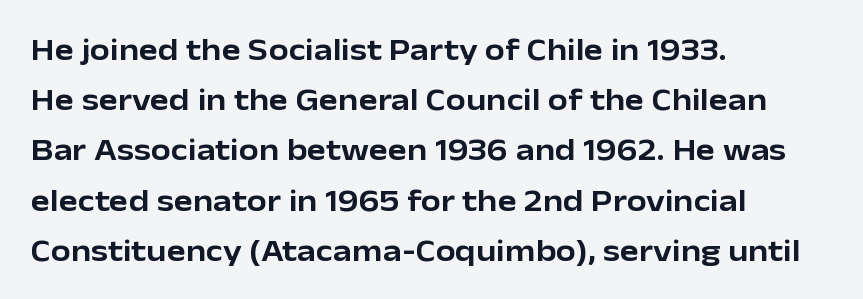
The image shows 32 px sans-serif type, upright; set left-aligned, normal line spacing (1.57x), normal letter spacing, not underlined; low stroke contrast and a medium x-height.
